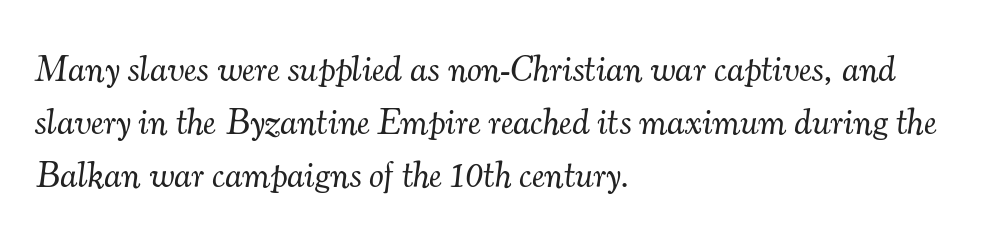
Q: Is the text bold? A: No.
Q: Is the text italic (slanted)? A: Yes, it leans right by about 7 degrees.
Q: Is the typeface a serif or a sans-serif typeface? A: Serif.
Q: Is the text underlined? A: No.
Q: How is the paragraph aligned? A: Left-aligned.
Q: Is the spacing between letters normal or unusually wide? A: Normal.
Q: Is the spacing between lines tight, normal or loose? A: Normal.
Q: Width (condensed, normal, or wide)? A: Normal.
Q: Stroke contrast? A: Medium.
Q: x-height? A: Small.
Q: Monospaced? A: No.
